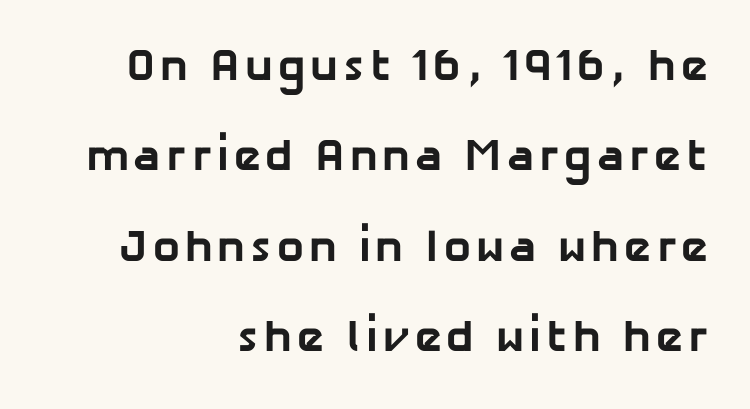
The type family on display is of the sans-serif kind. Typeset ragged left — the right edge is the straight one. Descenders are the only things crossing below the line. Set as a true bold cut, around the 700 mark.
